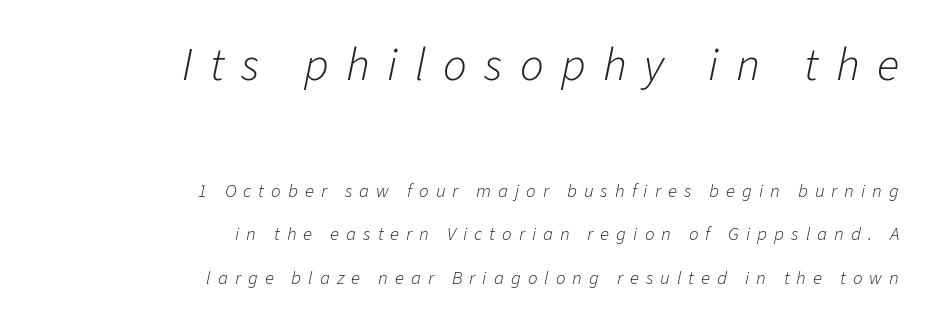
Q: Is the text bold? A: No.
Q: Is the text italic (slanted)? A: Yes, it leans right by about 11 degrees.
Q: Is the text underlined? A: No.
Q: How is the paragraph aligned? A: Right-aligned.
Q: Is the spacing between letters normal or unusually wide? A: Unusually wide.
Q: Is the spacing between lines tight, normal or loose? A: Loose.
Q: Which block of text is set in a larger size, the first (top) or the second (bottom)? A: The first (top) one.
Q: Width (condensed, normal, or wide)? A: Normal.
Q: Stroke contrast? A: Low.
Q: x-height? A: Medium.
Q: Monospaced? A: No.
